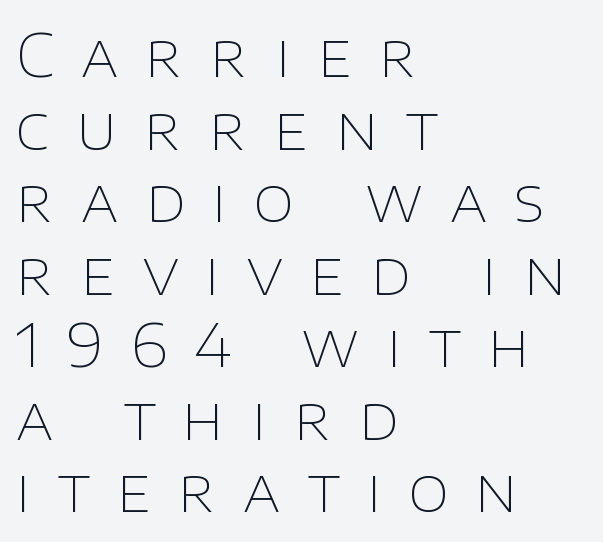
Q: Is the text bold? A: No.
Q: Is the text italic (slanted)? A: No, it is upright.
Q: Is the typeface a serif or a sans-serif typeface? A: Sans-serif.
Q: Is the text underlined? A: No.
Q: How is the paragraph aligned? A: Left-aligned.
Q: Is the spacing between letters normal or unusually wide? A: Unusually wide.
Q: Width (condensed, normal, or wide)? A: Normal.
Q: Stroke contrast? A: Low.
Q: x-height? A: Large.
Q: Monospaced? A: No.
